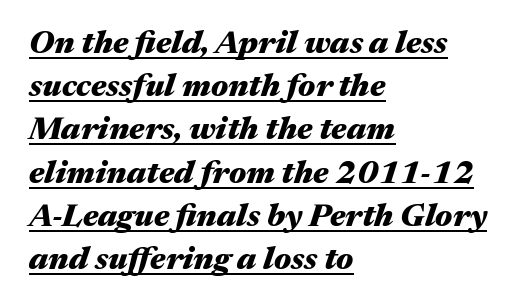
The image shows 32 px heavy, wide type, italic (leaning right); set left-aligned, normal line spacing (1.35x), normal letter spacing, underlined; medium stroke contrast and a medium x-height.
